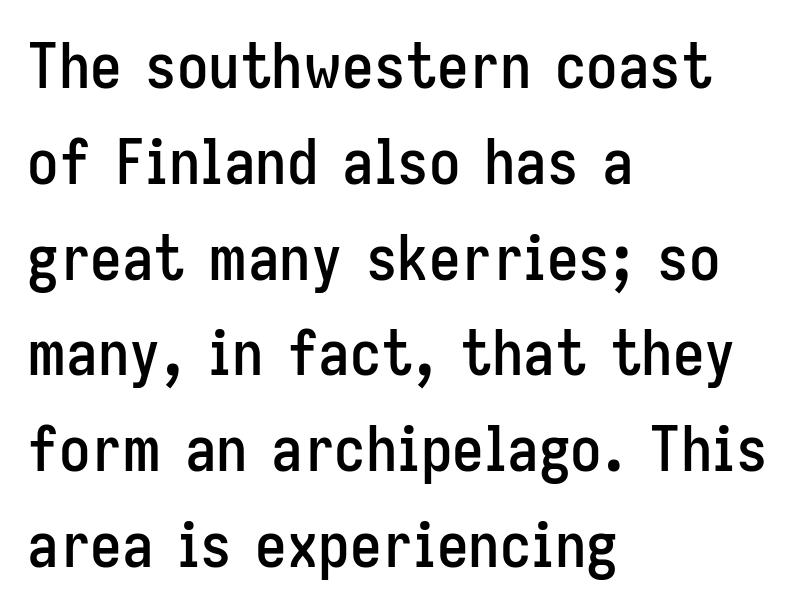
The image shows 63 px condensed sans-serif type, upright; set left-aligned, normal line spacing (1.52x), normal letter spacing, not underlined; low stroke contrast and a medium x-height.
